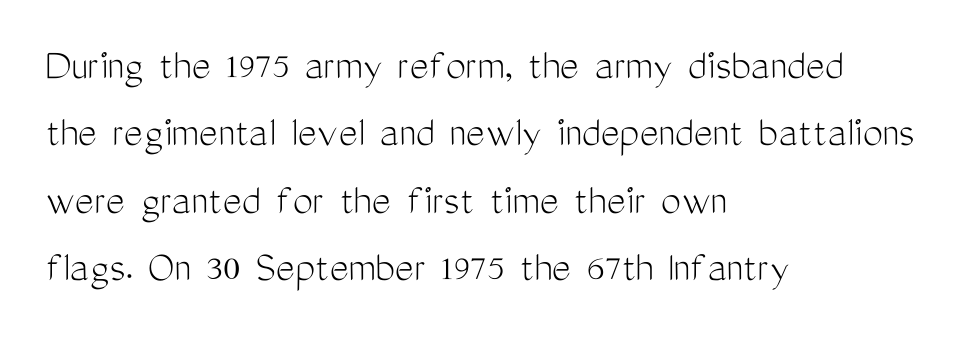
The image shows 45 px light, condensed sans-serif type, upright; set left-aligned, normal line spacing (1.5x), normal letter spacing, not underlined; medium stroke contrast and a medium x-height.
